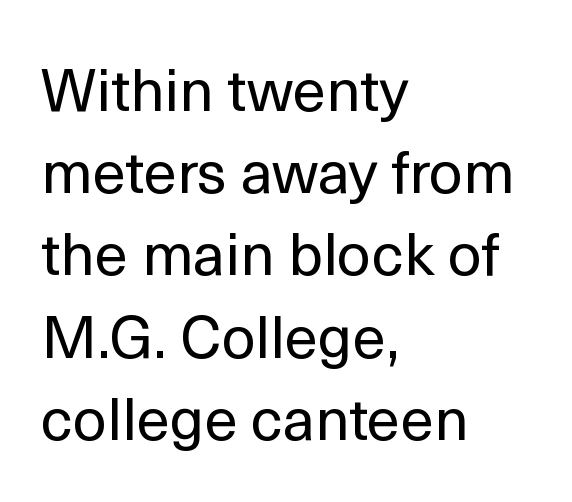
Q: Is the text bold? A: No.
Q: Is the text italic (slanted)? A: No, it is upright.
Q: Is the typeface a serif or a sans-serif typeface? A: Sans-serif.
Q: Is the text underlined? A: No.
Q: How is the paragraph aligned? A: Left-aligned.
Q: Is the spacing between letters normal or unusually wide? A: Normal.
Q: Is the spacing between lines tight, normal or loose? A: Normal.
Q: Width (condensed, normal, or wide)? A: Normal.
Q: x-height? A: Medium.
Q: Monospaced? A: No.
